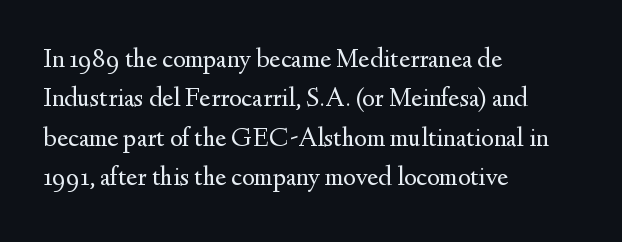
The image shows 27 px text type, upright; set left-aligned, normal line spacing (1.46x), normal letter spacing, not underlined.
